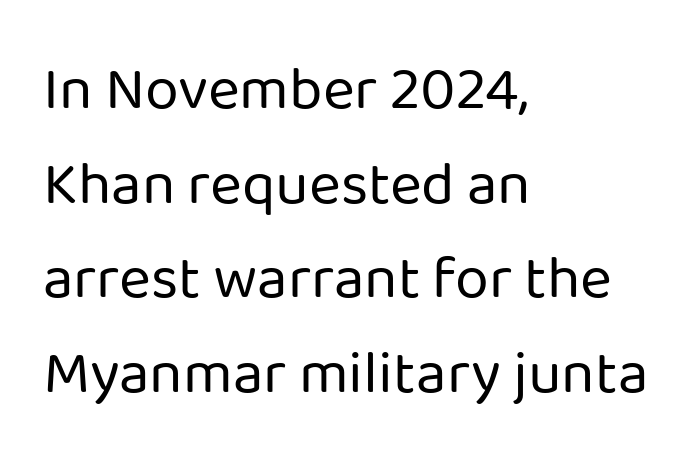
Q: Is the text bold? A: No.
Q: Is the text italic (slanted)? A: No, it is upright.
Q: Is the typeface a serif or a sans-serif typeface? A: Sans-serif.
Q: Is the text underlined? A: No.
Q: How is the paragraph aligned? A: Left-aligned.
Q: Is the spacing between letters normal or unusually wide? A: Normal.
Q: Is the spacing between lines tight, normal or loose? A: Normal.
Q: Width (condensed, normal, or wide)? A: Normal.
Q: Stroke contrast? A: Low.
Q: x-height? A: Medium.
Q: Monospaced? A: No.
